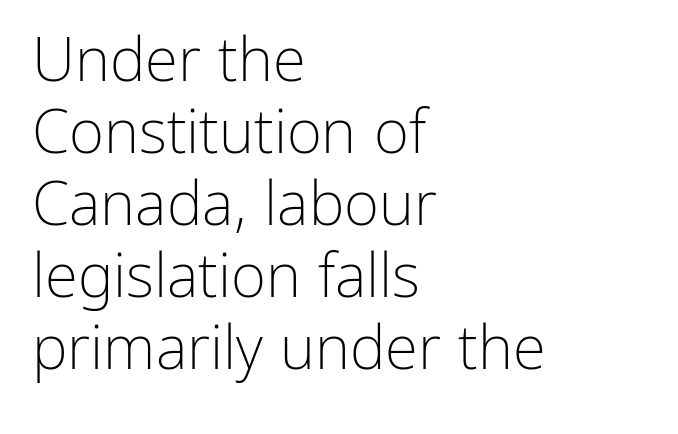
Q: Is the text bold? A: No.
Q: Is the text italic (slanted)? A: No, it is upright.
Q: Is the typeface a serif or a sans-serif typeface? A: Sans-serif.
Q: Is the text underlined? A: No.
Q: How is the paragraph aligned? A: Left-aligned.
Q: Is the spacing between letters normal or unusually wide? A: Normal.
Q: Width (condensed, normal, or wide)? A: Normal.
Q: Stroke contrast? A: Low.
Q: x-height? A: Medium.
Q: Monospaced? A: No.
